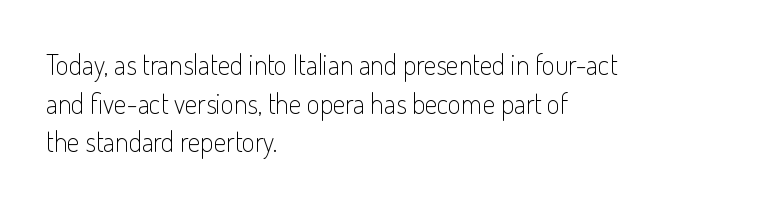
The image shows 28 px light, condensed sans-serif type, upright; set left-aligned, normal line spacing (1.38x), normal letter spacing, not underlined; low stroke contrast and a small x-height.
